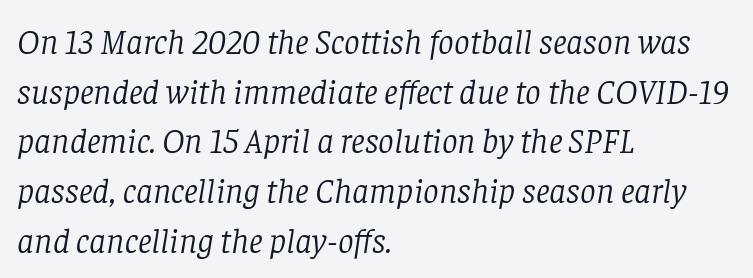
Observe the ordinary spacing: letters are neighbours, not strangers. The setting favours the left margin, as ordinary paragraphs usually do. Stems and bowls with no extra thickness — not bold. Yep, those are serifs on the letters.
